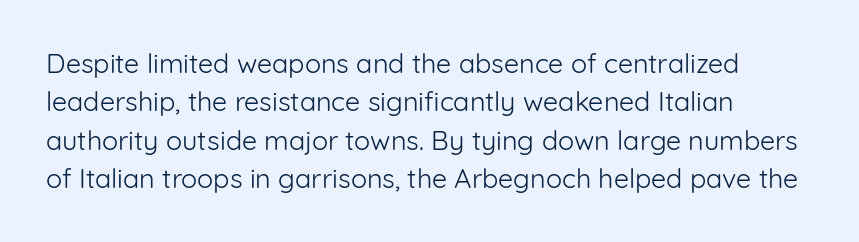
Q: Is the text bold? A: No.
Q: Is the text italic (slanted)? A: No, it is upright.
Q: Is the text underlined? A: No.
Q: How is the paragraph aligned? A: Left-aligned.
Q: Is the spacing between letters normal or unusually wide? A: Normal.
Q: Is the spacing between lines tight, normal or loose? A: Normal.
